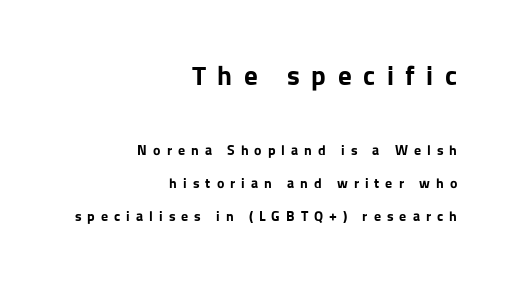
The image shows 27 px bold type, upright; set right-aligned, loose line spacing (2.35x), unusually wide letter spacing (+0.43 em), not underlined; the first (top) block is 1.93x larger.
